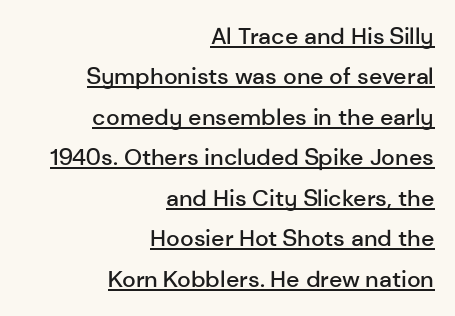
These words are printed semibold, heavier than regular yet not bold. Check the space under the baseline: a stroke is drawn there. A student would call this right alignment; a typographer would say flush right, rag left. Every stem runs plumb, perpendicular to the baseline. Look at the tracking — it's just the regular setting, nothing added.
